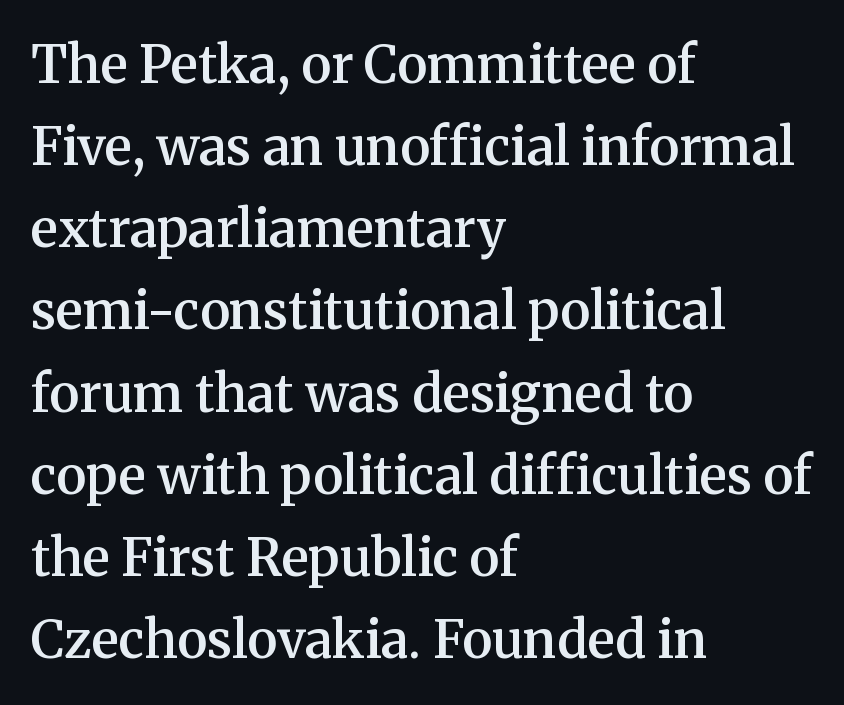
Q: Is the text bold? A: Semi-bold.
Q: Is the text italic (slanted)? A: No, it is upright.
Q: Is the typeface a serif or a sans-serif typeface? A: Serif.
Q: Is the text underlined? A: No.
Q: How is the paragraph aligned? A: Left-aligned.
Q: Is the spacing between letters normal or unusually wide? A: Normal.
Q: Is the spacing between lines tight, normal or loose? A: Normal.
Q: Width (condensed, normal, or wide)? A: Normal.
Q: Stroke contrast? A: Medium.
Q: x-height? A: Medium.
Q: Monospaced? A: No.
